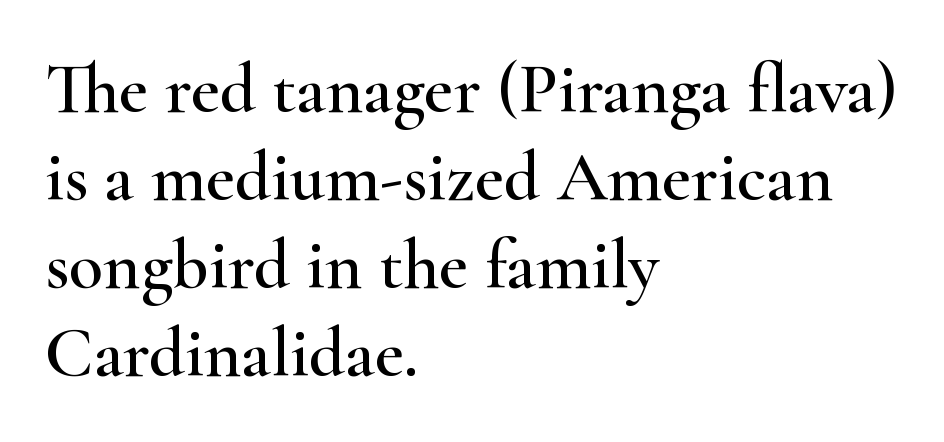
{"serif": "yes", "italic": "no", "width": "wide", "stroke_contrast": "high", "x_height": "small", "monospaced": "no", "underline": "no", "align": "left", "line_spacing_ratio": 1.24, "letter_spacing": "normal", "letter_spacing_em": 0.0, "glyph_px": 71}
